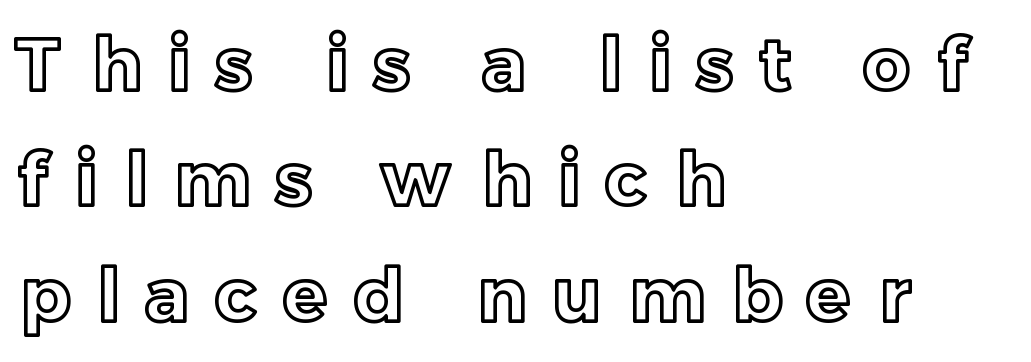
The image shows 73 px text type, upright; set left-aligned, normal line spacing (1.58x), unusually wide letter spacing (+0.37 em), not underlined; a medium x-height.
